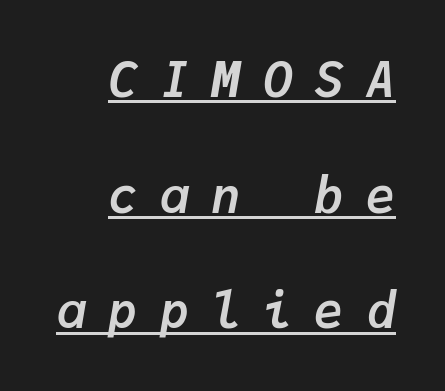
{"italic": "yes", "lean": "right", "slant_degrees": 9, "bold": "yes", "weight": "semibold", "width": "normal", "stroke_contrast": "low", "x_height": "medium", "monospaced": "yes", "underline": "yes", "align": "right", "line_spacing": "loose", "line_spacing_ratio": 2.36, "letter_spacing": "wide", "letter_spacing_em": 0.45, "glyph_px": 49}
